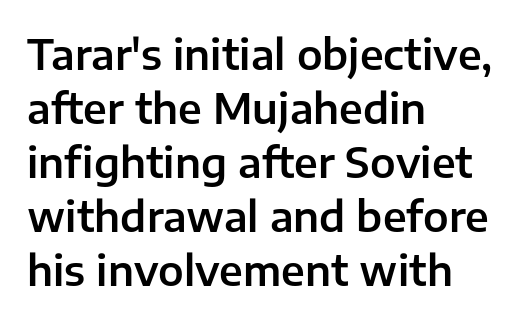
The characters display no serif detailing; their extremities are plain. These lines are rendered in a variable-pitch font. Interline gaps are of average width in this sample. Italic? Not at all — the glyphs are vertical.
